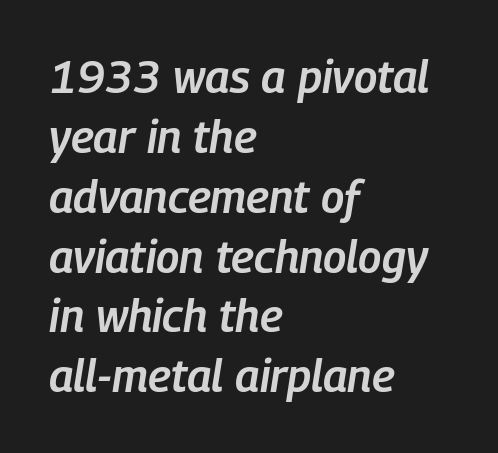
Q: Is the text bold? A: Semi-bold.
Q: Is the text italic (slanted)? A: Yes, it leans right by about 9 degrees.
Q: Is the text underlined? A: No.
Q: How is the paragraph aligned? A: Left-aligned.
Q: Is the spacing between letters normal or unusually wide? A: Normal.
Q: Is the spacing between lines tight, normal or loose? A: Normal.
Q: Width (condensed, normal, or wide)? A: Condensed.
Q: Stroke contrast? A: Low.
Q: x-height? A: Medium.
Q: Monospaced? A: No.
